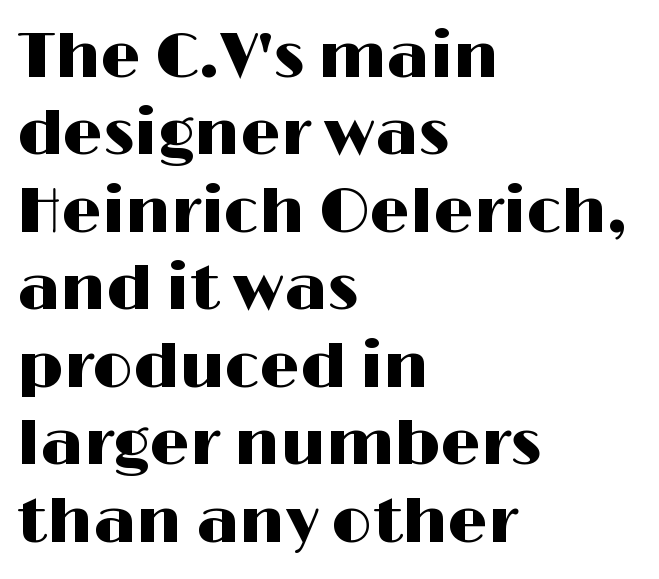
{"serif": "no", "italic": "no", "width": "wide", "stroke_contrast": "high", "x_height": "medium", "monospaced": "no", "underline": "no", "align": "left", "line_spacing_ratio": 1.23, "letter_spacing": "normal", "letter_spacing_em": 0.0, "glyph_px": 63}
